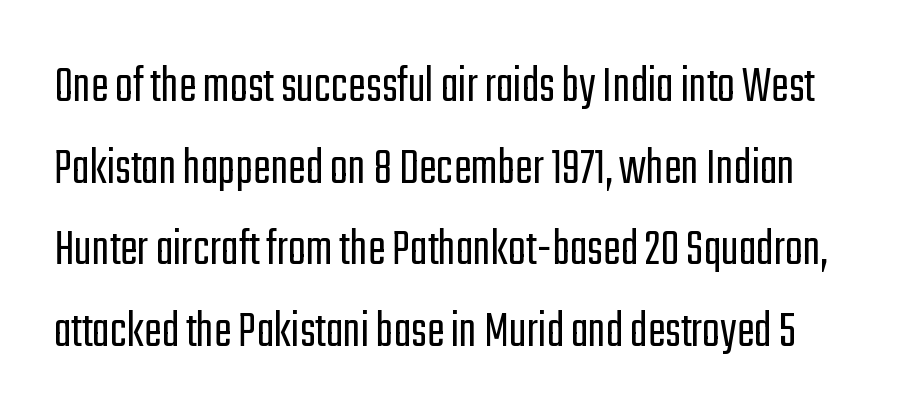
Q: Is the text bold? A: No.
Q: Is the text italic (slanted)? A: No, it is upright.
Q: Is the typeface a serif or a sans-serif typeface? A: Sans-serif.
Q: Is the text underlined? A: No.
Q: Is the spacing between letters normal or unusually wide? A: Normal.
Q: Is the spacing between lines tight, normal or loose? A: Normal.
Q: Width (condensed, normal, or wide)? A: Condensed.
Q: Stroke contrast? A: Low.
Q: x-height? A: Medium.
Q: Monospaced? A: No.
